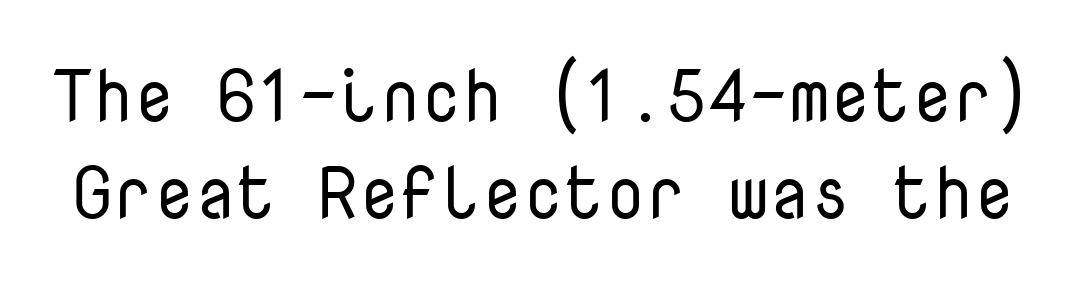
Rule under the text: the space is simply empty. Posture: upright roman. I'd call this a sans setting — the letters go barefoot. The cut favours lightness, reaching ordinary text weight at its darkest. Nobody touched the tracking dial on this one. Is this a fixed-width face? Yes — each glyph sits in an identical cell.
